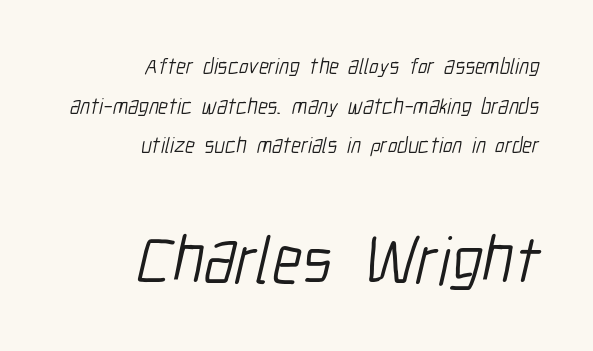
Bigger letters appear in the bottom chunk; the top chunk is reduced. Does the type have serifs? No, each stem ends abruptly. The letterforms sit at book weight or below. A flush-right, rag-left setting is used for this passage. A typesetter would call this zero additional tracking. Descenders are the only things crossing below the line.
